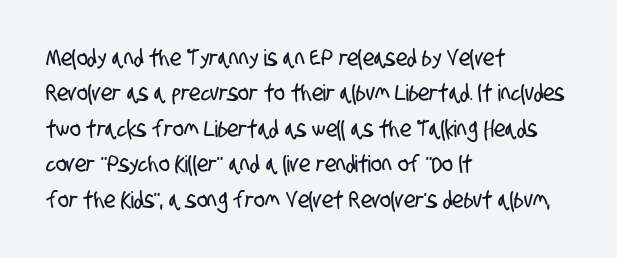
Q: Is the text underlined? A: No.
Q: How is the paragraph aligned? A: Left-aligned.
Q: Is the spacing between letters normal or unusually wide? A: Normal.
Q: Is the spacing between lines tight, normal or loose? A: Normal.
